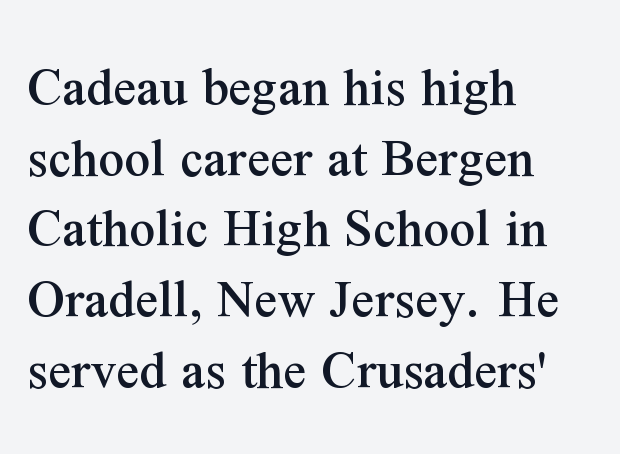
Q: Is the text italic (slanted)? A: No, it is upright.
Q: Is the typeface a serif or a sans-serif typeface? A: Serif.
Q: Is the text underlined? A: No.
Q: How is the paragraph aligned? A: Left-aligned.
Q: Is the spacing between letters normal or unusually wide? A: Normal.
Q: Width (condensed, normal, or wide)? A: Normal.
Q: Stroke contrast? A: Medium.
Q: x-height? A: Medium.
Q: Monospaced? A: No.
